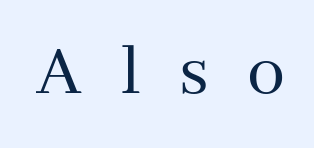
{"serif": "yes", "italic": "no", "bold": "no", "weight": "regular", "width": "normal", "stroke_contrast": "medium", "x_height": "medium", "monospaced": "no", "underline": "no", "letter_spacing": "wide", "letter_spacing_em": 0.5, "glyph_px": 76}
